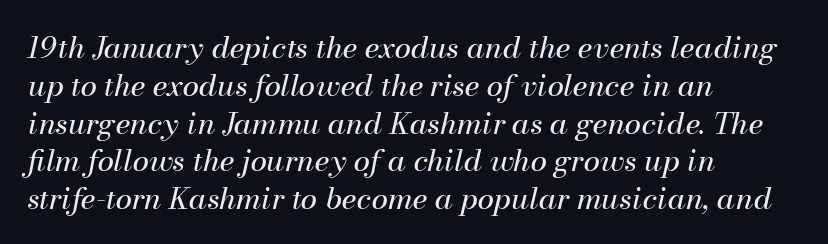
The image shows 30 px regular-weight type, italic (leaning right); set left-aligned, normal line spacing (1.26x), normal letter spacing, not underlined; medium stroke contrast and a small x-height.
